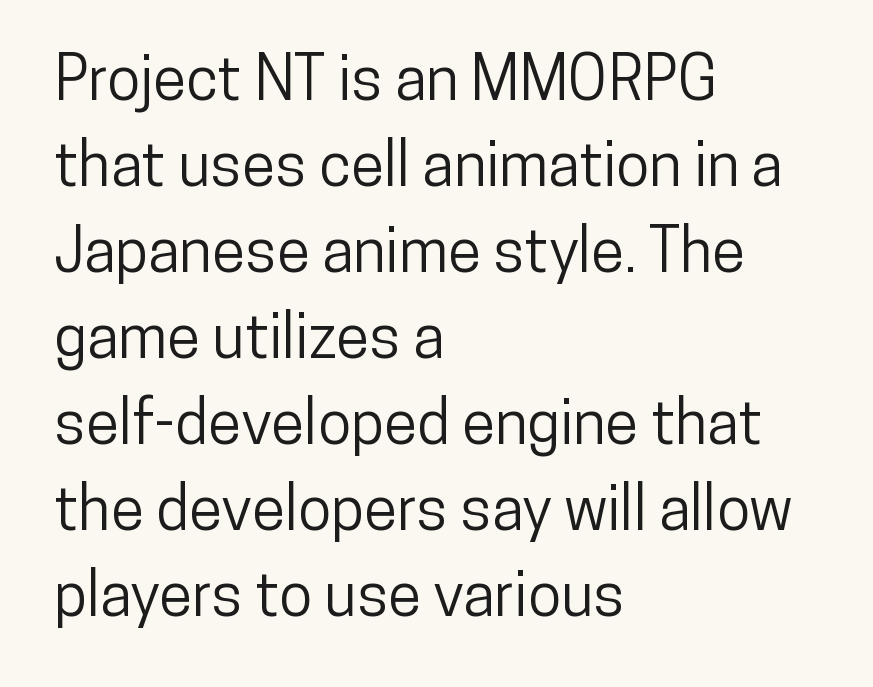
Q: Is the text italic (slanted)? A: No, it is upright.
Q: Is the typeface a serif or a sans-serif typeface? A: Sans-serif.
Q: Is the text underlined? A: No.
Q: How is the paragraph aligned? A: Left-aligned.
Q: Is the spacing between letters normal or unusually wide? A: Normal.
Q: Is the spacing between lines tight, normal or loose? A: Normal.
Q: Width (condensed, normal, or wide)? A: Condensed.
Q: Stroke contrast? A: Low.
Q: x-height? A: Medium.
Q: Monospaced? A: No.
